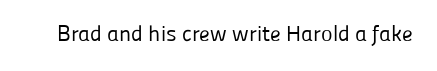
The image shows 22 px text type, upright; set normal letter spacing, not underlined.
